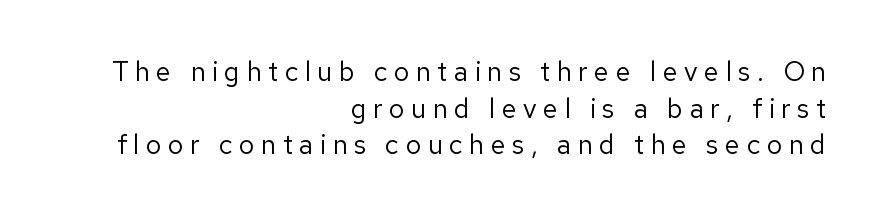
{"italic": "no", "bold": "no", "underline": "no", "align": "right", "line_spacing": "normal", "line_spacing_ratio": 1.36, "letter_spacing": "wide", "letter_spacing_em": 0.24, "glyph_px": 27}
